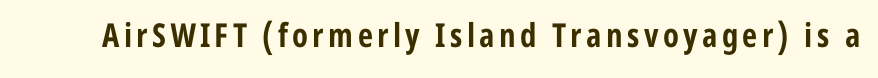
The image shows 33 px bold, condensed sans-serif type, upright; set not underlined; low stroke contrast and a medium x-height.
